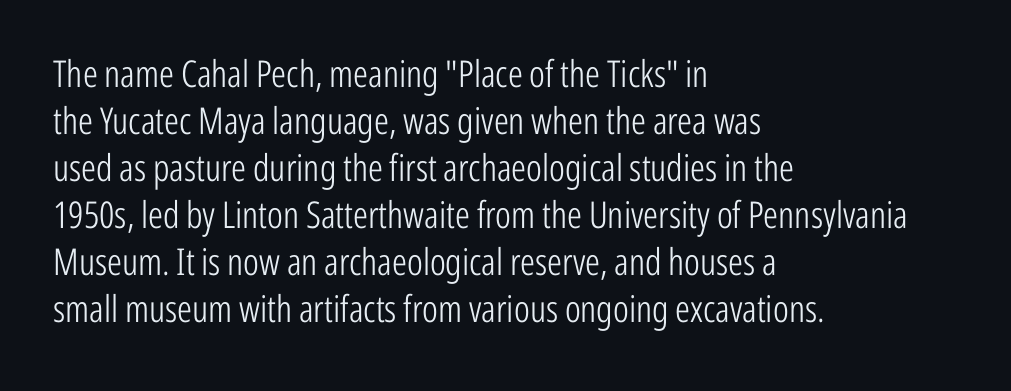
Bold? No — there's no thickening of the strokes. Where is the straight margin? On the left. Glyph-to-glyph distance matches everyday printed text. These lines are composed in type without serifs. The letters stand upright; this is a roman face. The rendering uses a moderate line-height, typical for paragraphs.
